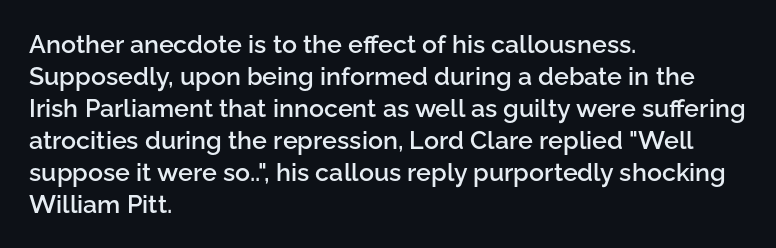
The image shows 25 px text type, upright; set left-aligned, normal line spacing (1.28x), normal letter spacing, not underlined.
